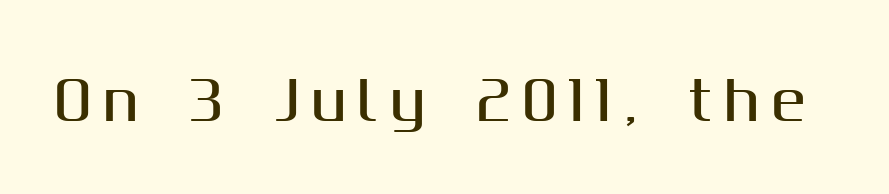
The image shows 53 px sans-serif type, upright; set unusually wide letter spacing (+0.21 em), not underlined; medium stroke contrast and a medium x-height.
